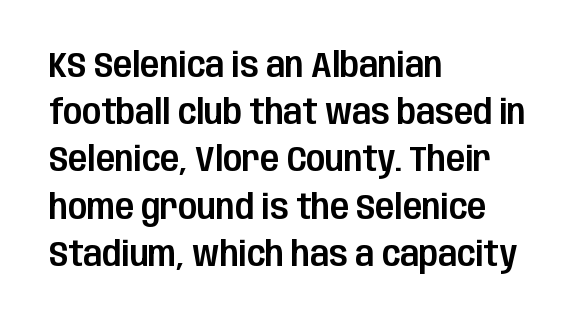
The rendering uses natural spacing where letterforms have individual widths. The line texture is even and compact thanks to regular tracking. This block has exactly the height ordinary leading produces. Notice how the stems are strictly vertical — no italics here.
